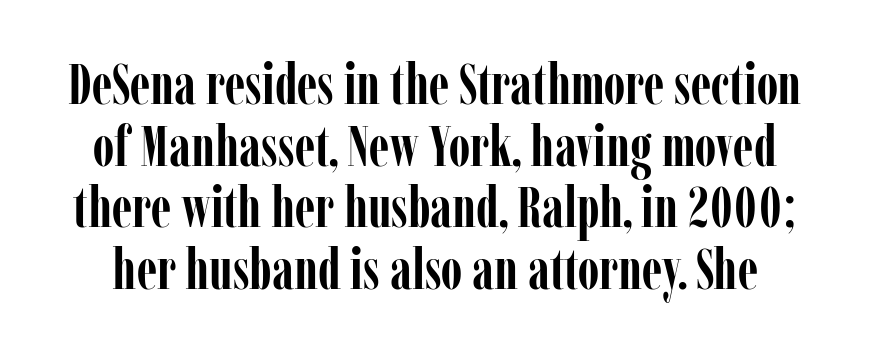
{"serif": "yes", "italic": "no", "bold": "yes", "weight": "semibold", "width": "condensed", "stroke_contrast": "low", "x_height": "medium", "monospaced": "no", "underline": "no", "line_spacing": "tight", "line_spacing_ratio": 1.1, "letter_spacing": "normal", "letter_spacing_em": 0.0, "glyph_px": 56}
